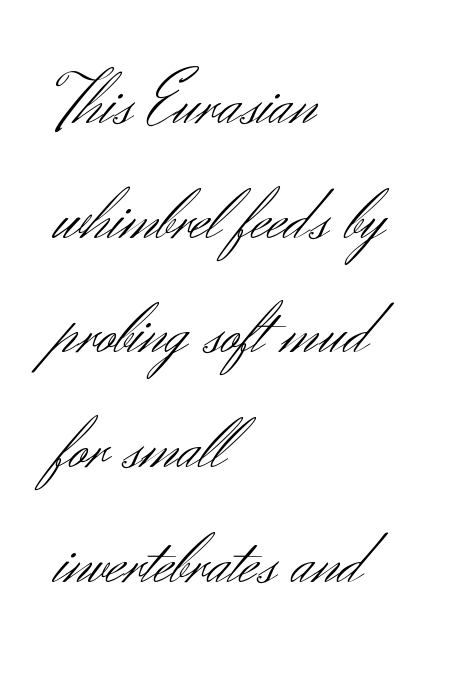
Q: Is the text bold? A: No.
Q: Is the text italic (slanted)? A: Yes.
Q: Is the typeface a serif or a sans-serif typeface? A: Sans-serif.
Q: Is the text underlined? A: No.
Q: How is the paragraph aligned? A: Left-aligned.
Q: Is the spacing between letters normal or unusually wide? A: Normal.
Q: Is the spacing between lines tight, normal or loose? A: Normal.
Q: Width (condensed, normal, or wide)? A: Normal.
Q: Stroke contrast? A: Medium.
Q: x-height? A: Small.
Q: Monospaced? A: No.
